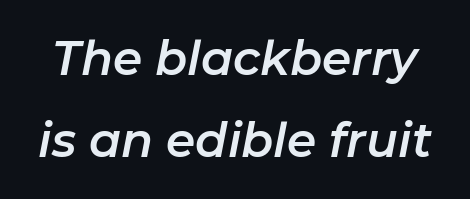
Q: Is the text italic (slanted)? A: Yes, it leans right by about 11 degrees.
Q: Is the text underlined? A: No.
Q: Is the spacing between letters normal or unusually wide? A: Normal.
Q: Width (condensed, normal, or wide)? A: Normal.
Q: Stroke contrast? A: Low.
Q: x-height? A: Medium.
Q: Monospaced? A: No.
